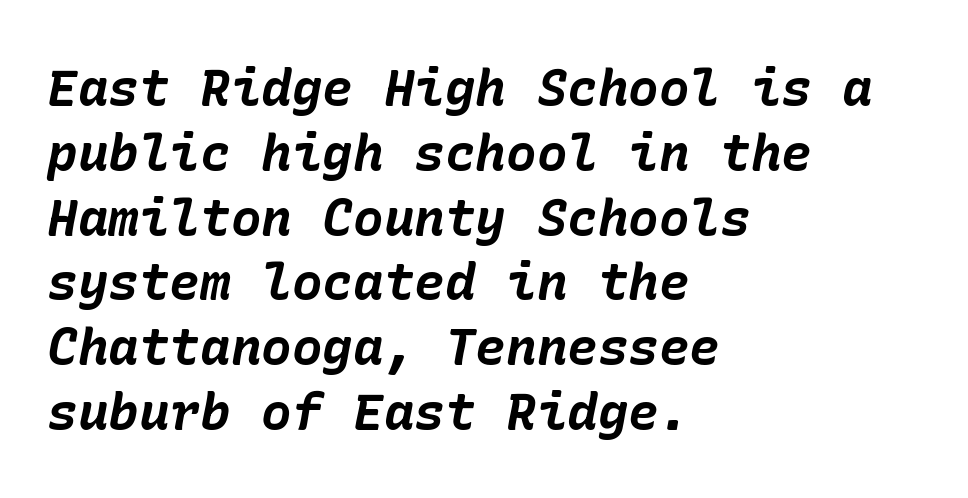
Q: Is the text bold? A: Yes.
Q: Is the text italic (slanted)? A: Yes, it leans right by about 10 degrees.
Q: Is the text underlined? A: No.
Q: How is the paragraph aligned? A: Left-aligned.
Q: Is the spacing between letters normal or unusually wide? A: Normal.
Q: Is the spacing between lines tight, normal or loose? A: Normal.
Q: Width (condensed, normal, or wide)? A: Normal.
Q: Stroke contrast? A: Low.
Q: x-height? A: Medium.
